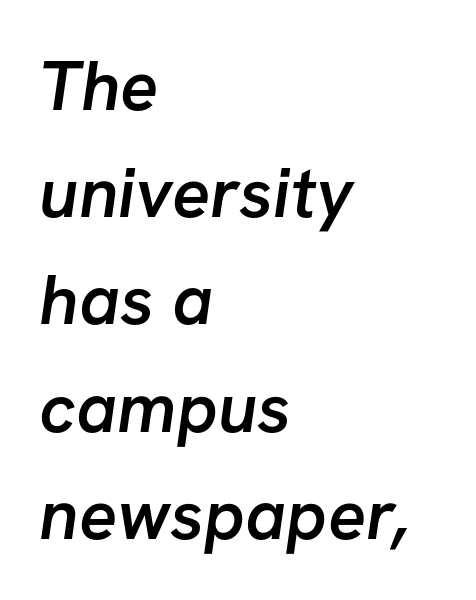
Q: Is the text bold? A: Semi-bold.
Q: Is the typeface a serif or a sans-serif typeface? A: Sans-serif.
Q: Is the text underlined? A: No.
Q: How is the paragraph aligned? A: Left-aligned.
Q: Is the spacing between letters normal or unusually wide? A: Normal.
Q: Is the spacing between lines tight, normal or loose? A: Normal.
Q: Width (condensed, normal, or wide)? A: Normal.
Q: Stroke contrast? A: Low.
Q: x-height? A: Medium.
Q: Monospaced? A: No.
